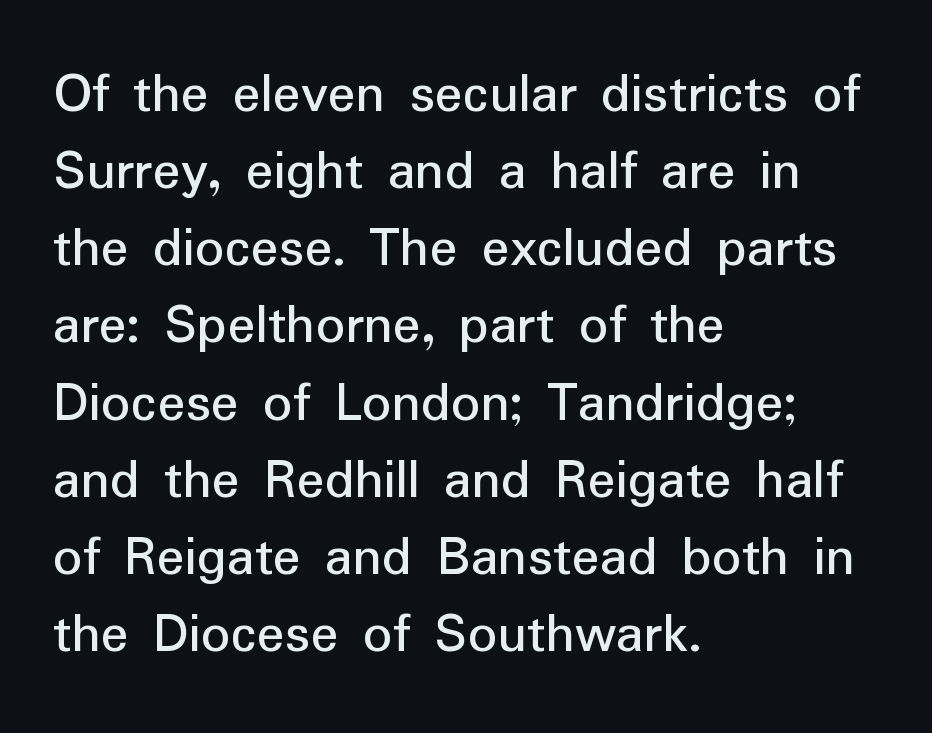
Q: Is the text italic (slanted)? A: No, it is upright.
Q: Is the typeface a serif or a sans-serif typeface? A: Sans-serif.
Q: Is the text underlined? A: No.
Q: How is the paragraph aligned? A: Left-aligned.
Q: Is the spacing between letters normal or unusually wide? A: Normal.
Q: Is the spacing between lines tight, normal or loose? A: Normal.
Q: Width (condensed, normal, or wide)? A: Normal.
Q: Stroke contrast? A: Low.
Q: x-height? A: Medium.
Q: Monospaced? A: No.
